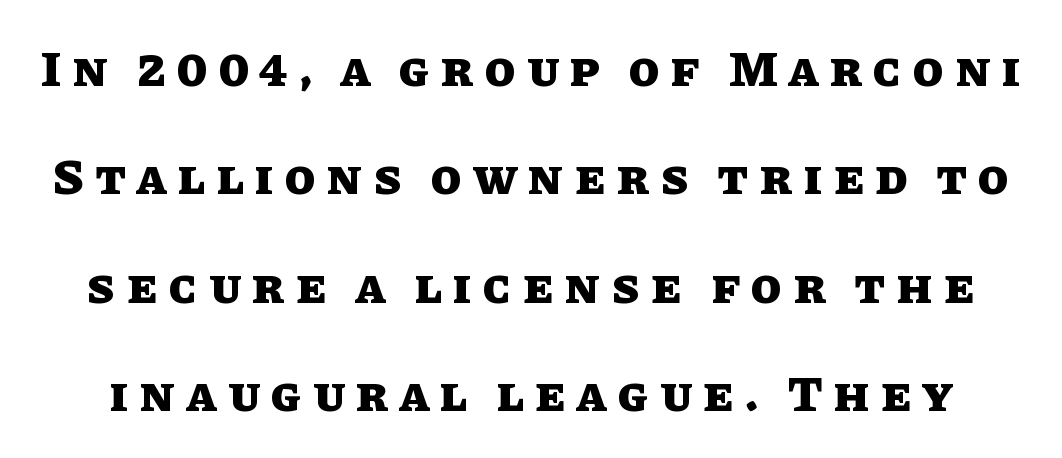
The image shows 50 px heavy type, upright; set loose line spacing (2.17x), unusually wide letter spacing (+0.23 em), not underlined; low stroke contrast and a large x-height.
